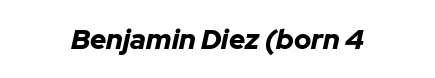
The image shows 28 px bold type, italic (leaning right); set centered, normal letter spacing, not underlined; low stroke contrast and a medium x-height.
